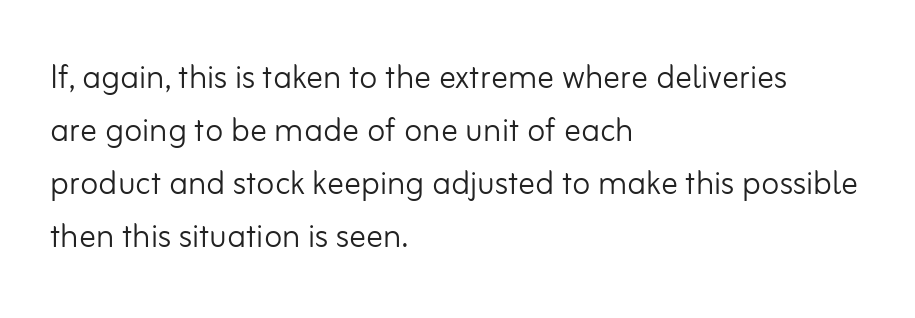
{"serif": "no", "italic": "no", "bold": "no", "weight": "light", "width": "normal", "stroke_contrast": "low", "x_height": "small", "monospaced": "no", "underline": "no", "align": "left", "line_spacing": "normal", "line_spacing_ratio": 1.26, "letter_spacing": "normal", "letter_spacing_em": 0.0, "glyph_px": 42}
